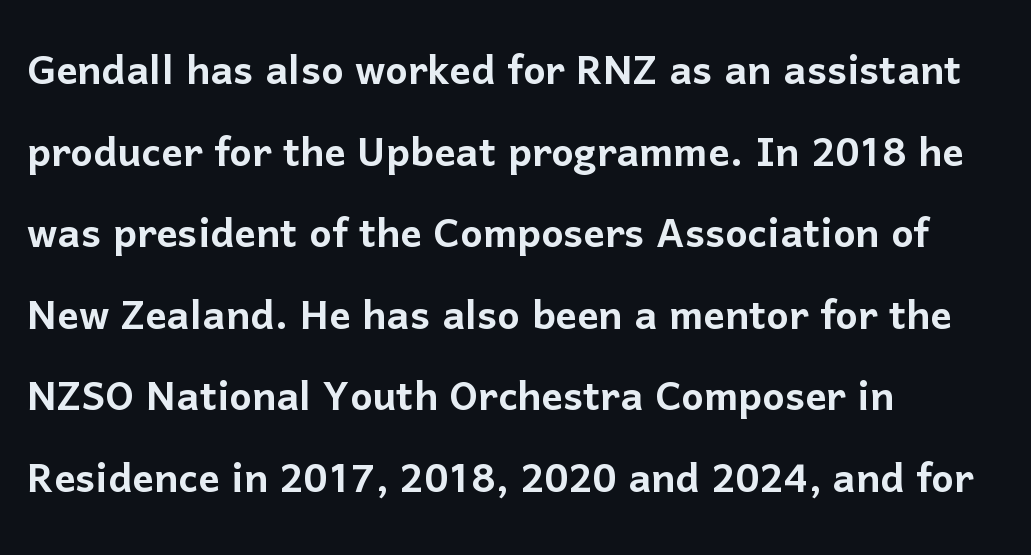
The image shows 53 px sans-serif type, upright; set left-aligned, normal line spacing (1.54x), normal letter spacing, not underlined; low stroke contrast and a medium x-height.
